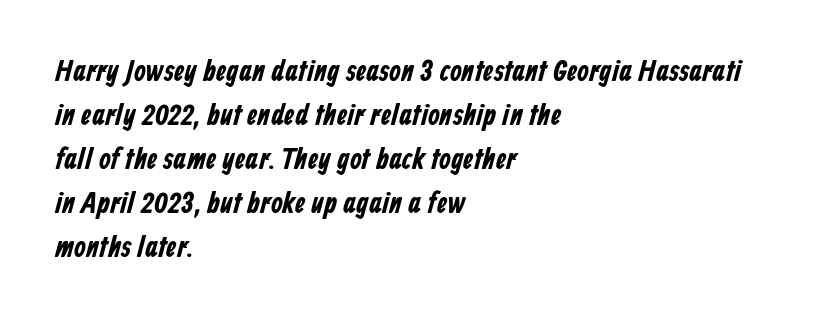
Q: Is the typeface a serif or a sans-serif typeface? A: Sans-serif.
Q: Is the text underlined? A: No.
Q: How is the paragraph aligned? A: Left-aligned.
Q: Is the spacing between letters normal or unusually wide? A: Normal.
Q: Is the spacing between lines tight, normal or loose? A: Normal.
Q: Width (condensed, normal, or wide)? A: Condensed.
Q: Stroke contrast? A: Low.
Q: x-height? A: Medium.
Q: Monospaced? A: No.
